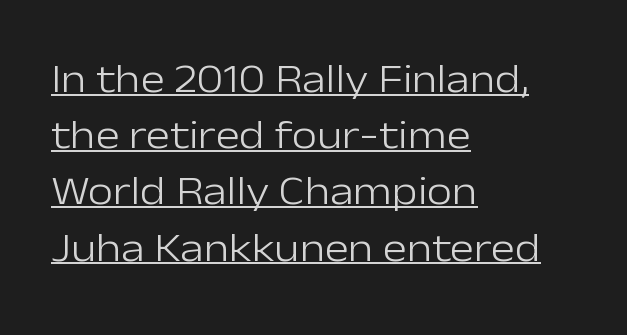
Q: Is the text bold? A: No.
Q: Is the text italic (slanted)? A: No, it is upright.
Q: Is the typeface a serif or a sans-serif typeface? A: Sans-serif.
Q: Is the text underlined? A: Yes.
Q: How is the paragraph aligned? A: Left-aligned.
Q: Is the spacing between letters normal or unusually wide? A: Normal.
Q: Is the spacing between lines tight, normal or loose? A: Normal.
Q: Width (condensed, normal, or wide)? A: Normal.
Q: Stroke contrast? A: Low.
Q: x-height? A: Medium.
Q: Monospaced? A: No.
